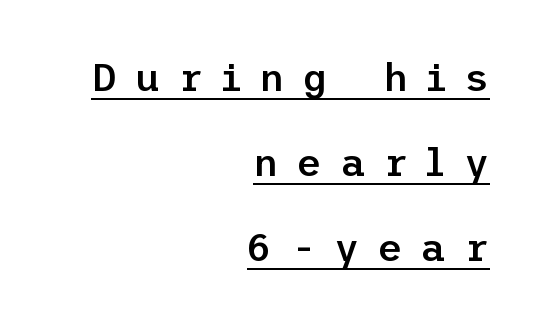
Characters remain perfectly vertical along every line. Rows of type keep a wide berth in the vertical direction. Each line of the rendering has a horizontal stroke beneath the glyphs. In CSS terms this would be text-align: right.
